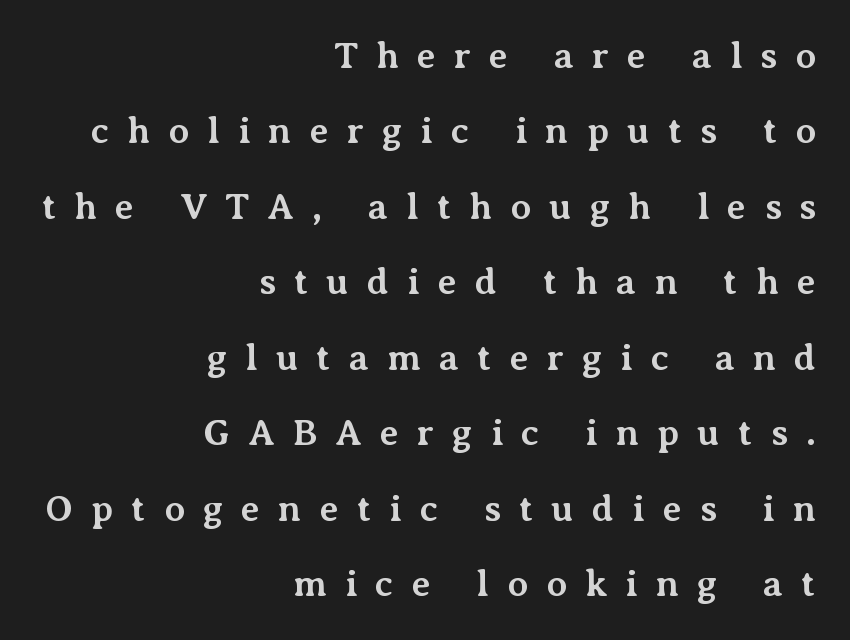
The image shows 37 px bold serif type, upright; set right-aligned, loose line spacing (2.04x), unusually wide letter spacing (+0.49 em), not underlined; medium stroke contrast and a medium x-height.
